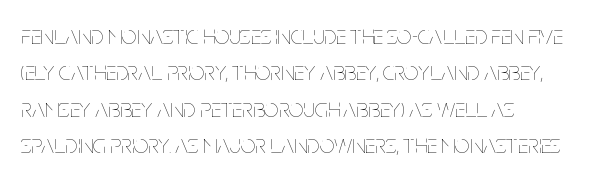
Short and long lines alike share a common starting point at left. The typeface has the unassuming heft of standard copy or less. Is the letter spacing exaggerated? No — it looks like the ordinary default. Has an underline been added? It has not. Posture: vertical.
